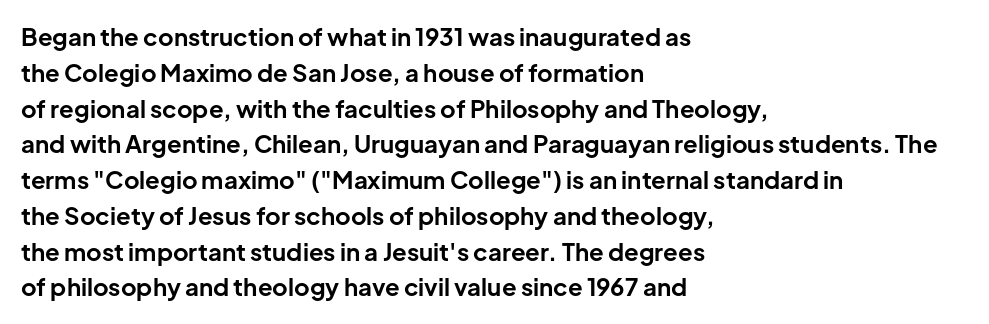
The image shows 24 px bold type, upright; set left-aligned, normal line spacing (1.49x), normal letter spacing, not underlined.
